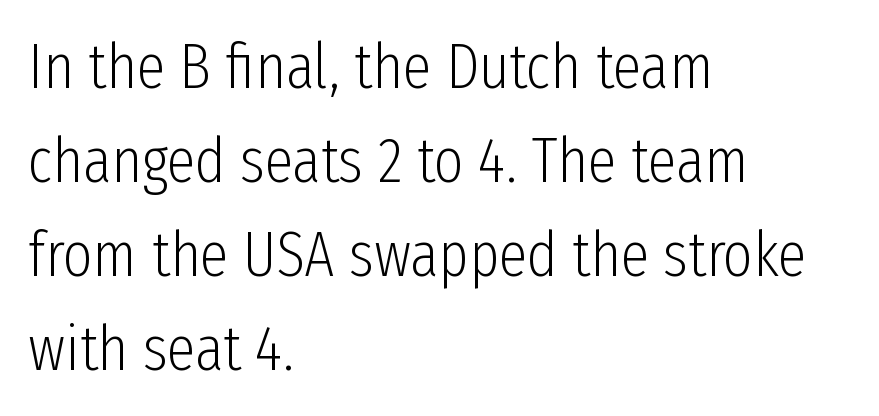
The image shows 64 px light, condensed sans-serif type, upright; set left-aligned, normal line spacing (1.47x), normal letter spacing, not underlined; low stroke contrast and a medium x-height.
